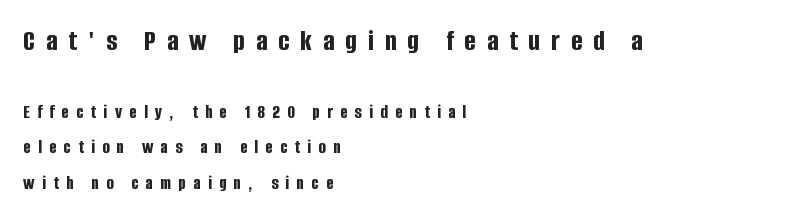
Q: Is the text bold? A: Yes.
Q: Is the text italic (slanted)? A: No, it is upright.
Q: Is the typeface a serif or a sans-serif typeface? A: Sans-serif.
Q: Is the text underlined? A: No.
Q: How is the paragraph aligned? A: Left-aligned.
Q: Is the spacing between letters normal or unusually wide? A: Unusually wide.
Q: Which block of text is set in a larger size, the first (top) or the second (bottom)? A: The first (top) one.
Q: Width (condensed, normal, or wide)? A: Condensed.
Q: Stroke contrast? A: Low.
Q: x-height? A: Large.
Q: Monospaced? A: No.
